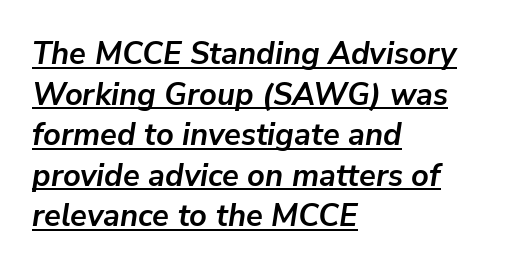
The image shows 31 px semibold type, italic (leaning right); set left-aligned, normal line spacing (1.31x), normal letter spacing, underlined; low stroke contrast and a medium x-height.
